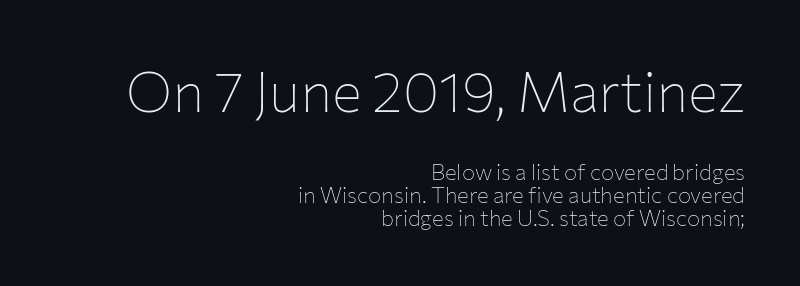
If you squint, the top block still reads clearly — it's the larger of the two. Tracking value appears to be zero — textbook default spacing. The weight tops out at a normal text grade. Summary of vertical rhythm: compact, with narrow interline spacing. You can tell from the bare stems that sans-serif type was used. The passage shown is typed in a proportional face where columns would drift.
